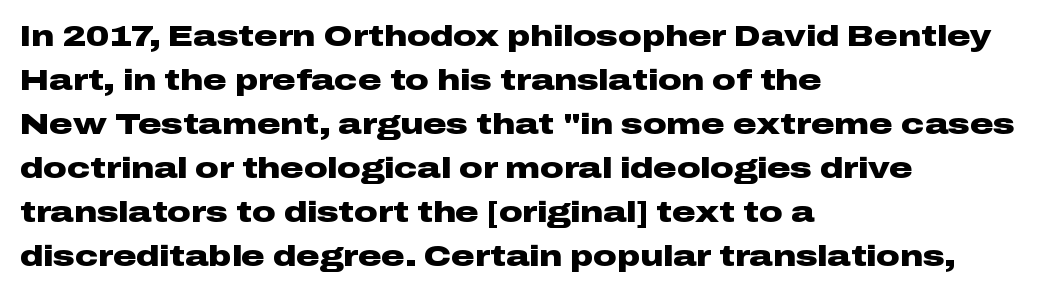
The image shows 29 px heavy, wide sans-serif type, upright; set left-aligned, normal line spacing (1.52x), normal letter spacing, not underlined; low stroke contrast and a medium x-height.
